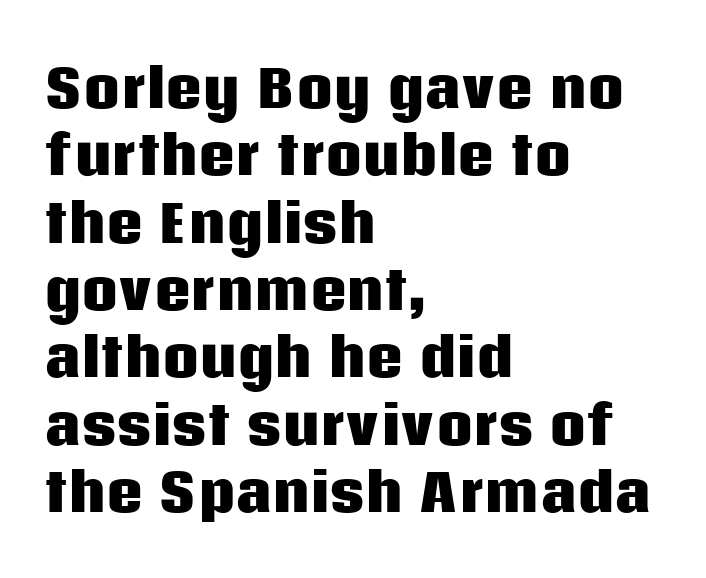
{"serif": "no", "italic": "no", "bold": "yes", "weight": "heavy", "width": "normal", "stroke_contrast": "low", "x_height": "large", "monospaced": "no", "underline": "no", "align": "left", "line_spacing": "normal", "line_spacing_ratio": 1.32, "letter_spacing": "normal", "letter_spacing_em": 0.0, "glyph_px": 51}
